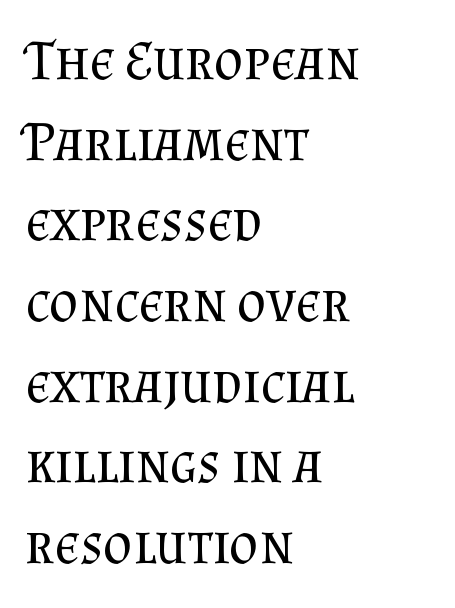
Notice how the stems are strictly vertical — no italics here. Each word holds together tightly as a unit, with standard inter-letter gaps. Successive baselines arrive at the customary interval. Think of a printed novel: that variable character pitch is what you see here. Stroke terminals: seriffed. Weight: regular or lighter.
